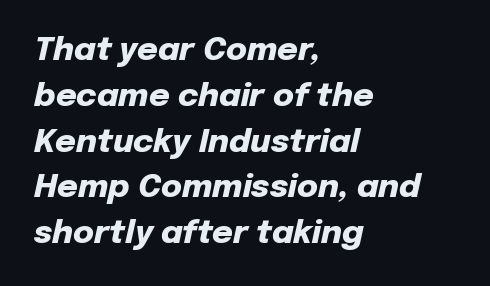
{"italic": "yes", "lean": "right", "slant_degrees": 12, "bold": "yes", "weight": "heavy", "width": "normal", "stroke_contrast": "low", "x_height": "medium", "monospaced": "no", "underline": "no", "align": "left", "line_spacing": "normal", "line_spacing_ratio": 1.43, "letter_spacing": "normal", "letter_spacing_em": 0.0, "glyph_px": 32}
